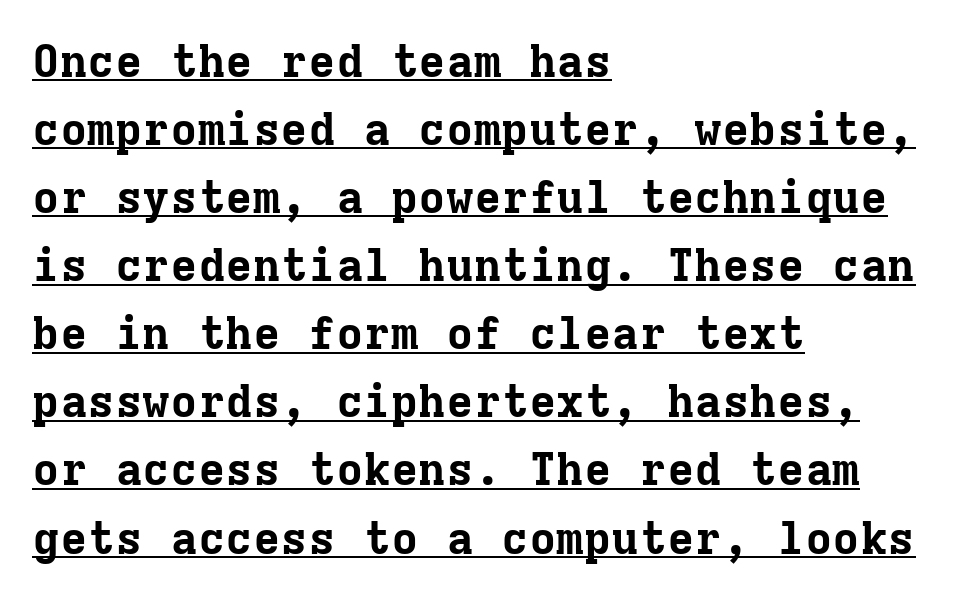
These lines were composed using upright roman letters. The passage shown is typed in a monospace face where columns stay perfectly aligned. Each word holds together tightly as a unit, with standard inter-letter gaps. The string is rendered with underlining switched on. The type family on display is of the serif kind. Vertical spacing — default.
